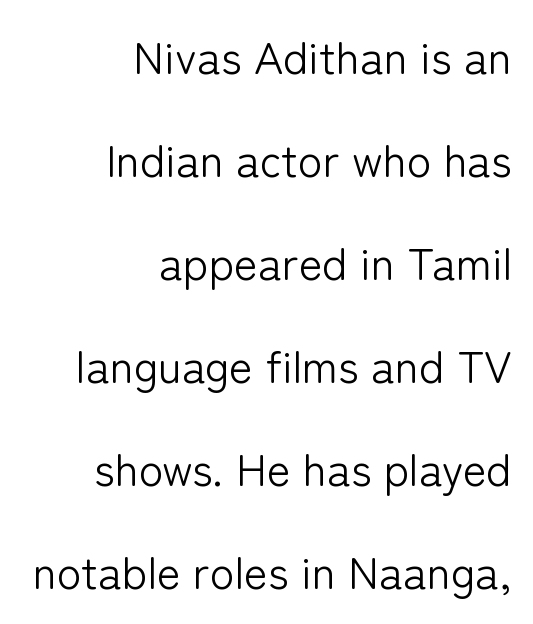
Q: Is the text bold? A: No.
Q: Is the text italic (slanted)? A: No, it is upright.
Q: Is the typeface a serif or a sans-serif typeface? A: Sans-serif.
Q: Is the text underlined? A: No.
Q: How is the paragraph aligned? A: Right-aligned.
Q: Is the spacing between letters normal or unusually wide? A: Normal.
Q: Is the spacing between lines tight, normal or loose? A: Loose.
Q: Width (condensed, normal, or wide)? A: Normal.
Q: Stroke contrast? A: Low.
Q: x-height? A: Medium.
Q: Monospaced? A: No.
